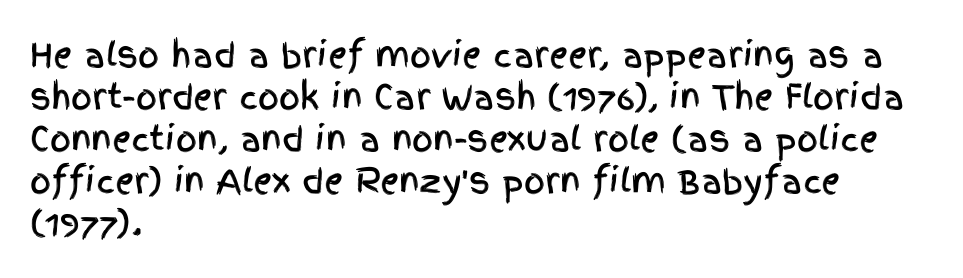
The image shows 33 px condensed sans-serif type, upright; set left-aligned, normal line spacing (1.27x), normal letter spacing, not underlined; a large x-height.
